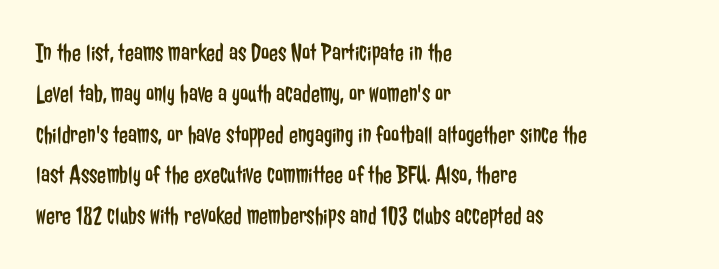
The gap between lines stays unmarked. No extra tracking has been applied to these lines. Does the leading feel generous? No, just average. Short and long lines alike share a common starting point at left.
